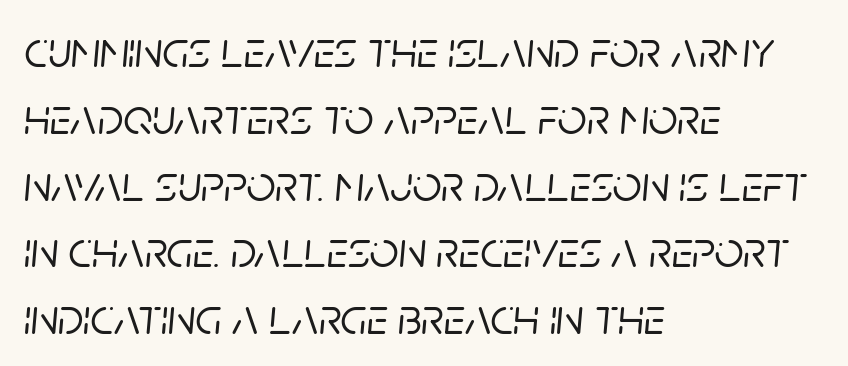
{"italic": "yes", "lean": "right", "slant_degrees": 5, "width": "normal", "stroke_contrast": "low", "x_height": "large", "monospaced": "no", "underline": "no", "align": "left", "line_spacing": "normal", "line_spacing_ratio": 1.31, "letter_spacing": "normal", "letter_spacing_em": 0.0, "glyph_px": 51}
